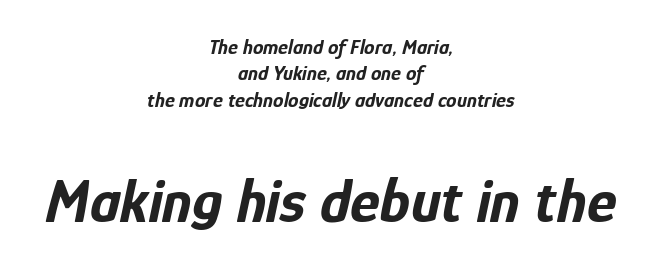
{"italic": "yes", "lean": "right", "slant_degrees": 12, "bold": "yes", "weight": "bold", "width": "condensed", "stroke_contrast": "low", "x_height": "medium", "monospaced": "no", "underline": "no", "align": "center", "line_spacing": "normal", "line_spacing_ratio": 1.26, "letter_spacing": "normal", "letter_spacing_em": 0.0, "larger_block": "second", "size_ratio": 3.0, "glyph_px": 63}
